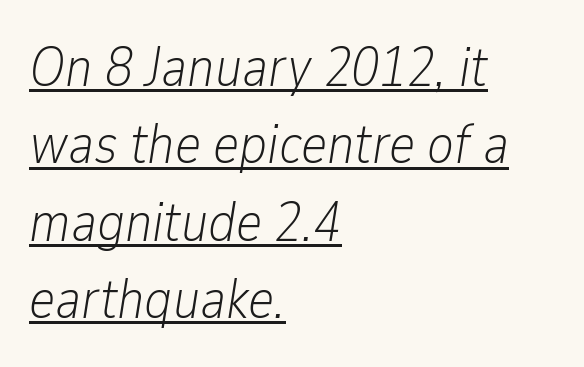
{"italic": "yes", "lean": "right", "slant_degrees": 9, "bold": "no", "weight": "light", "width": "condensed", "stroke_contrast": "low", "x_height": "medium", "monospaced": "no", "underline": "yes", "align": "left", "line_spacing": "normal", "line_spacing_ratio": 1.38, "letter_spacing": "normal", "letter_spacing_em": 0.0, "glyph_px": 56}
